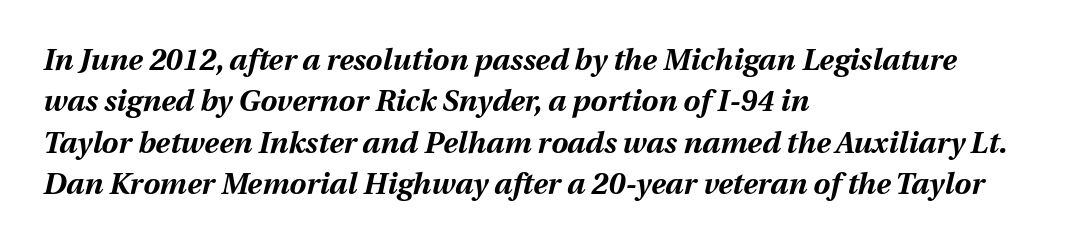
Q: Is the text bold? A: Yes.
Q: Is the text italic (slanted)? A: Yes, it leans right by about 12 degrees.
Q: Is the text underlined? A: No.
Q: How is the paragraph aligned? A: Left-aligned.
Q: Is the spacing between letters normal or unusually wide? A: Normal.
Q: Is the spacing between lines tight, normal or loose? A: Normal.
Q: Width (condensed, normal, or wide)? A: Normal.
Q: Stroke contrast? A: Medium.
Q: x-height? A: Medium.
Q: Monospaced? A: No.
